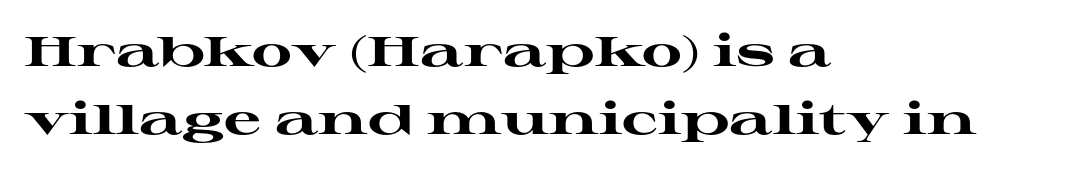
Beneath every word, the page is bare. Each line starts at the same left margin while the right side varies. Regarding serifs, this sample has them. You could not count columns in this text — the font is proportionally spaced. Words appear dense and cohesive because spacing is normal. If you drew a line through each stem, it would be perfectly vertical.
